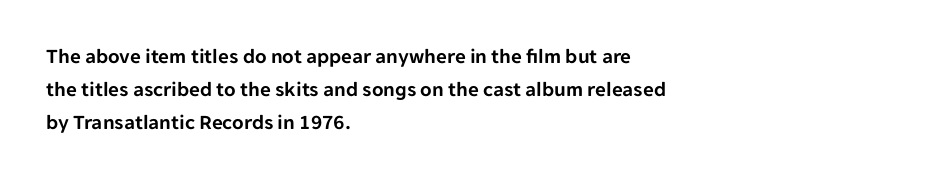
{"italic": "no", "underline": "no", "align": "left", "line_spacing": "normal", "line_spacing_ratio": 1.56, "letter_spacing": "normal", "letter_spacing_em": 0.0, "glyph_px": 21}
